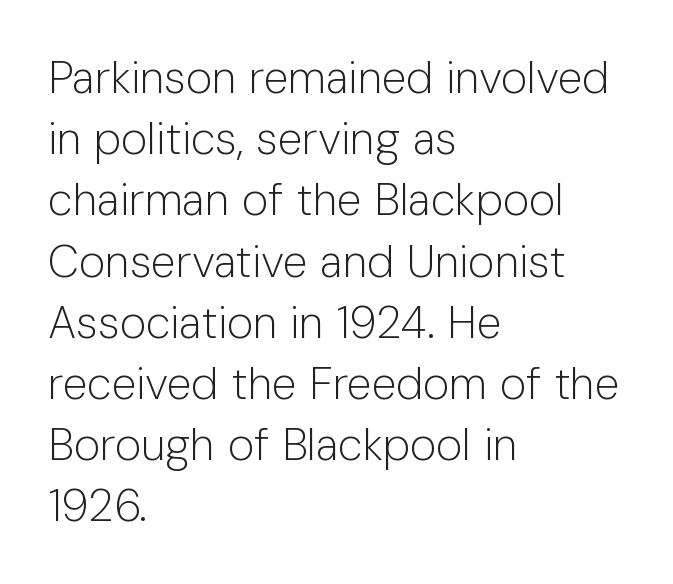
The glyphs in this specimen are sans serif. The line texture is even and compact thanks to regular tracking. Caption: multi-line text, flush left, ragged right. A normal amount of white space separates one row of letters from the next. The typeface has the unassuming heft of standard copy or less.
